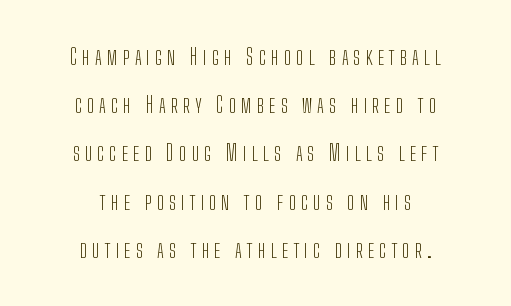
The image shows 22 px text type, upright; set centered, loose line spacing (2.19x), unusually wide letter spacing (+0.23 em), not underlined.
